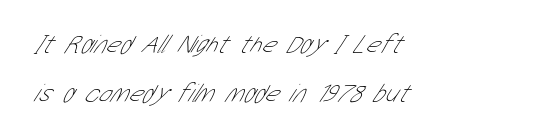
{"bold": "no", "underline": "no", "align": "left", "line_spacing_ratio": 1.88, "letter_spacing": "normal", "letter_spacing_em": 0.0, "glyph_px": 26}
